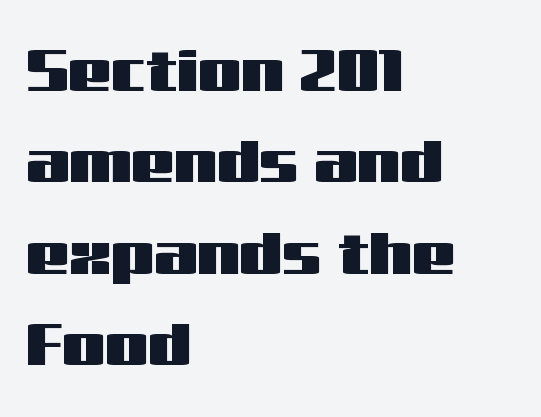
{"serif": "no", "italic": "no", "width": "wide", "stroke_contrast": "medium", "x_height": "medium", "monospaced": "no", "underline": "no", "align": "left", "line_spacing": "normal", "line_spacing_ratio": 1.5, "letter_spacing": "normal", "letter_spacing_em": 0.0, "glyph_px": 61}
